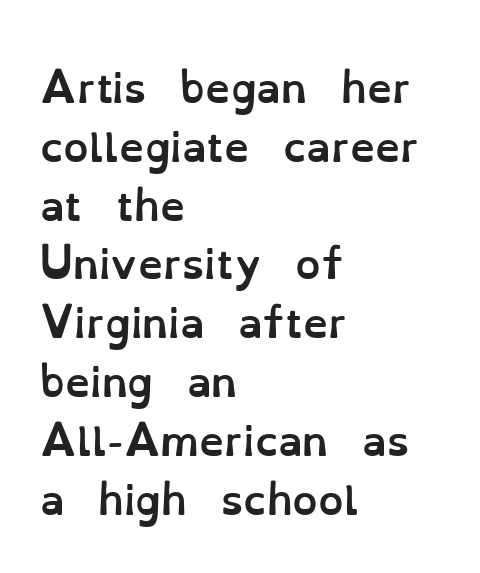
The compositor pushed each line to the left boundary. Decoration check: the copy has no underline. Normally led — the rows are evenly, conventionally spaced. The sample has been set heavy, in full bold.
